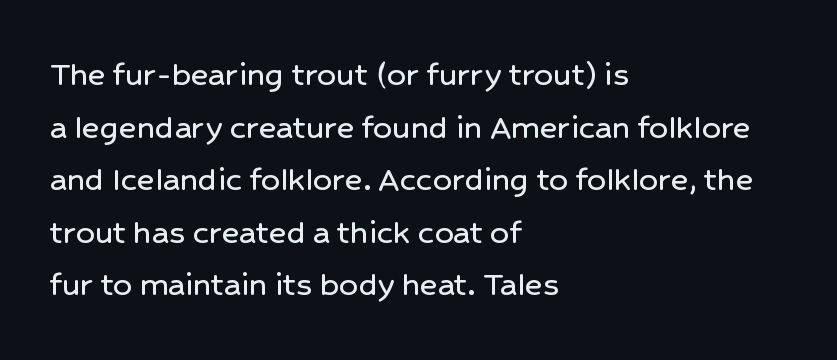
{"serif": "no", "italic": "no", "width": "normal", "stroke_contrast": "low", "x_height": "medium", "monospaced": "no", "underline": "no", "align": "left", "line_spacing": "normal", "line_spacing_ratio": 1.42, "letter_spacing": "normal", "letter_spacing_em": 0.0, "glyph_px": 37}
